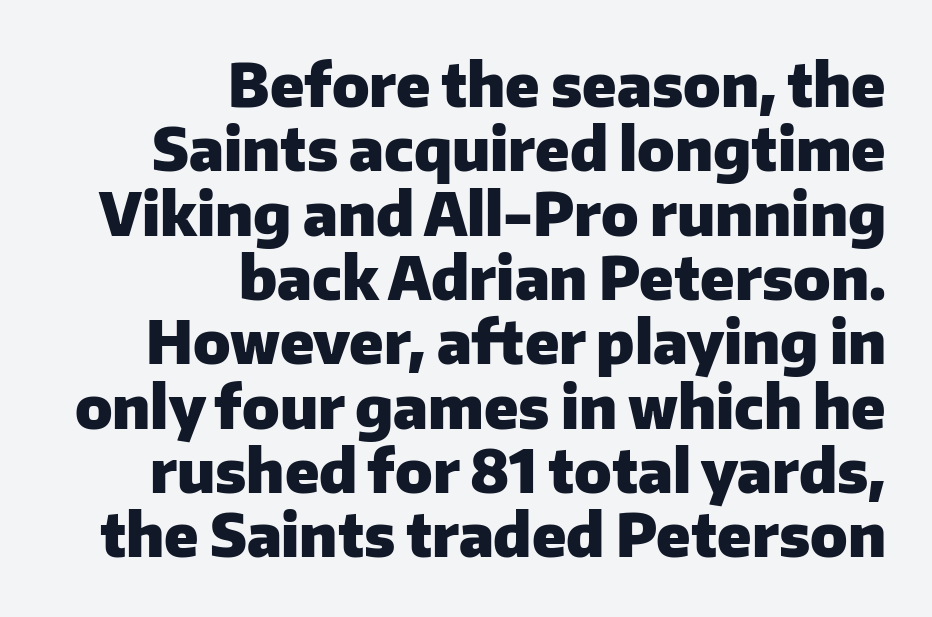
Each letter's strokes conclude bluntly, with no projecting serifs. The letters are bold, with thick, heavy strokes. Students, observe: this is what under-led, compact text looks like. The face used here is proportionally spaced, like ordinary book or web type.
